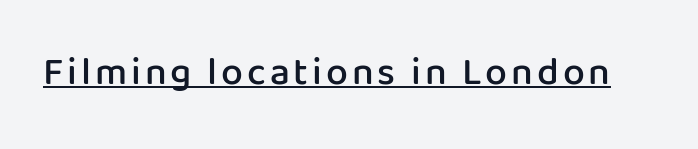
Q: Is the text bold? A: Semi-bold.
Q: Is the text italic (slanted)? A: No, it is upright.
Q: Is the typeface a serif or a sans-serif typeface? A: Sans-serif.
Q: Is the text underlined? A: Yes.
Q: Width (condensed, normal, or wide)? A: Normal.
Q: Stroke contrast? A: Low.
Q: x-height? A: Medium.
Q: Monospaced? A: No.
